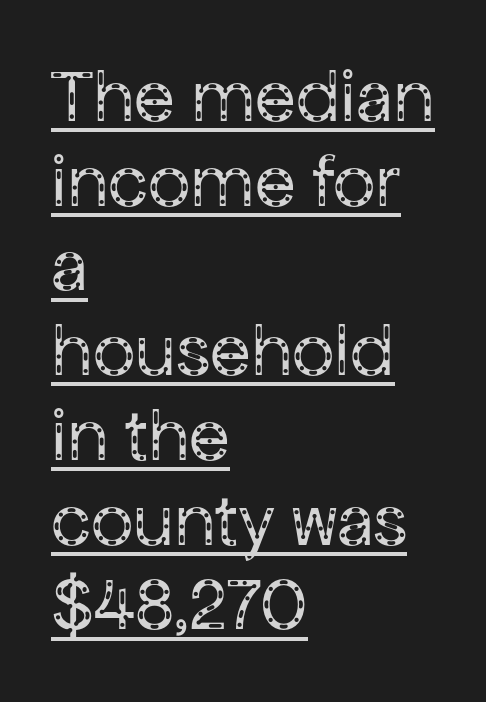
The passage shown is typed in a proportional face where columns would drift. Type style note: lacks serifs. This is roman type, the default non-slanted kind. This rendering features underlined lettering.
